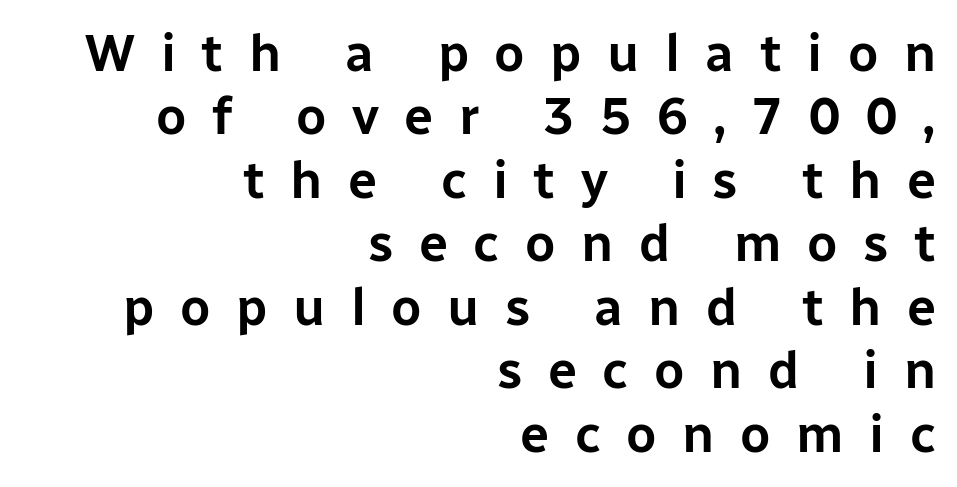
{"serif": "no", "italic": "no", "width": "normal", "stroke_contrast": "low", "x_height": "medium", "monospaced": "no", "underline": "no", "align": "right", "line_spacing_ratio": 1.22, "letter_spacing": "wide", "letter_spacing_em": 0.49, "glyph_px": 52}
